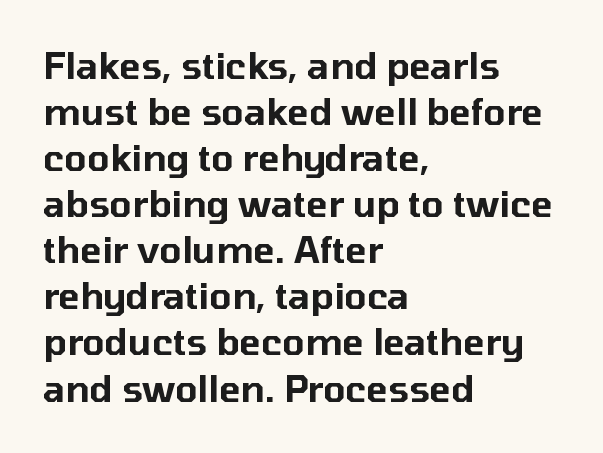
Q: Is the text italic (slanted)? A: No, it is upright.
Q: Is the typeface a serif or a sans-serif typeface? A: Sans-serif.
Q: Is the text underlined? A: No.
Q: How is the paragraph aligned? A: Left-aligned.
Q: Is the spacing between letters normal or unusually wide? A: Normal.
Q: Is the spacing between lines tight, normal or loose? A: Normal.
Q: Width (condensed, normal, or wide)? A: Normal.
Q: Stroke contrast? A: Low.
Q: x-height? A: Medium.
Q: Monospaced? A: No.
